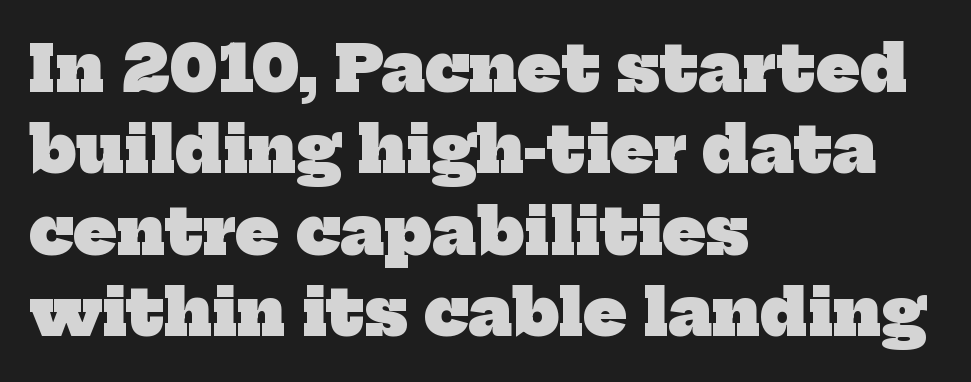
{"serif": "yes", "bold": "yes", "weight": "heavy", "width": "normal", "stroke_contrast": "low", "x_height": "medium", "monospaced": "no", "underline": "no", "align": "left", "line_spacing": "normal", "line_spacing_ratio": 1.29, "letter_spacing": "normal", "letter_spacing_em": 0.0, "glyph_px": 63}
